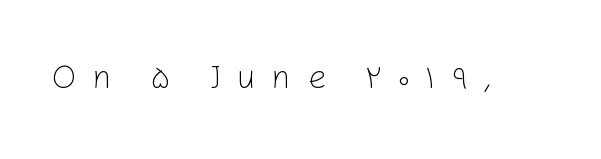
The specimen omits any rule beneath the text block's lines. Spacing between characters has been opened up far beyond the box default. Counters stay open thanks to moderate or lighter strokes. Spacing verdict: proportional, widths tailored to each character. Regarding serifs, this sample does without them. A typesetter would mark this as roman, not italic.
